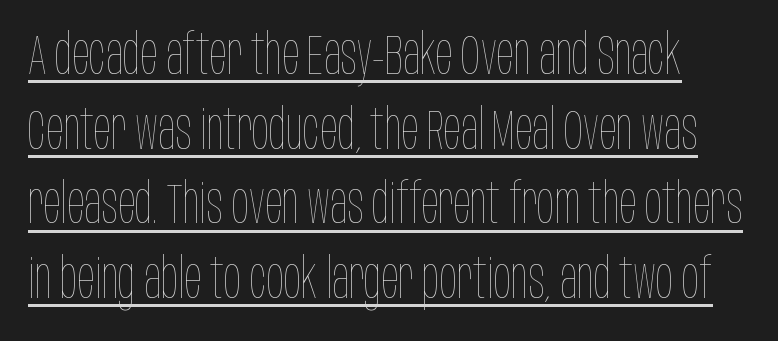
Q: Is the text bold? A: No.
Q: Is the text italic (slanted)? A: No, it is upright.
Q: Is the text underlined? A: Yes.
Q: Is the spacing between letters normal or unusually wide? A: Normal.
Q: Is the spacing between lines tight, normal or loose? A: Normal.
Q: Width (condensed, normal, or wide)? A: Condensed.
Q: Stroke contrast? A: Low.
Q: x-height? A: Large.
Q: Monospaced? A: No.
